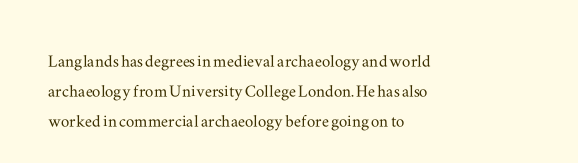
The gaps between neighbouring characters are ordinary and unremarkable. This rendering uses left alignment, leaving the right contour irregular. Horizontal bands of white between lines are of average thickness. The strip under each line holds only bare page. It's the straight-up-and-down kind of type.
